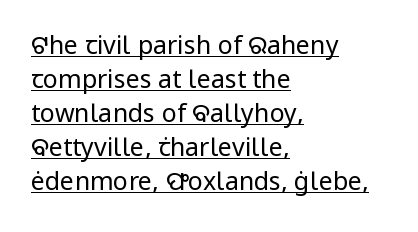
{"italic": "no", "bold": "no", "underline": "yes", "align": "left", "line_spacing": "normal", "line_spacing_ratio": 1.36, "letter_spacing": "normal", "letter_spacing_em": 0.0, "glyph_px": 25}
